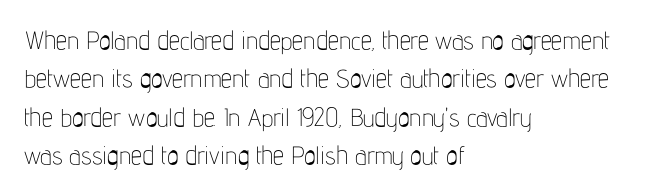
Q: Is the text bold? A: No.
Q: Is the text italic (slanted)? A: No, it is upright.
Q: Is the text underlined? A: No.
Q: How is the paragraph aligned? A: Left-aligned.
Q: Is the spacing between letters normal or unusually wide? A: Normal.
Q: Is the spacing between lines tight, normal or loose? A: Normal.
